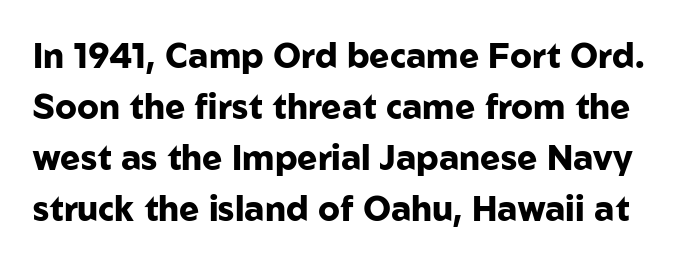
{"serif": "no", "italic": "no", "bold": "yes", "weight": "heavy", "width": "normal", "stroke_contrast": "low", "x_height": "medium", "monospaced": "no", "underline": "no", "line_spacing": "normal", "line_spacing_ratio": 1.5, "letter_spacing": "normal", "letter_spacing_em": 0.0, "glyph_px": 34}
